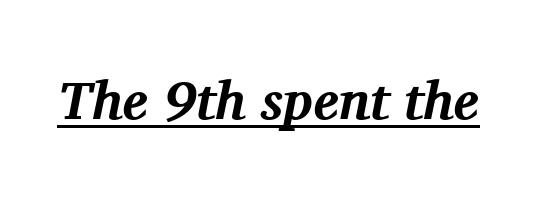
{"serif": "yes", "italic": "yes", "lean": "right", "slant_degrees": 11, "bold": "yes", "weight": "bold", "width": "normal", "stroke_contrast": "medium", "x_height": "medium", "monospaced": "no", "underline": "yes", "letter_spacing": "normal", "letter_spacing_em": 0.0, "glyph_px": 54}
